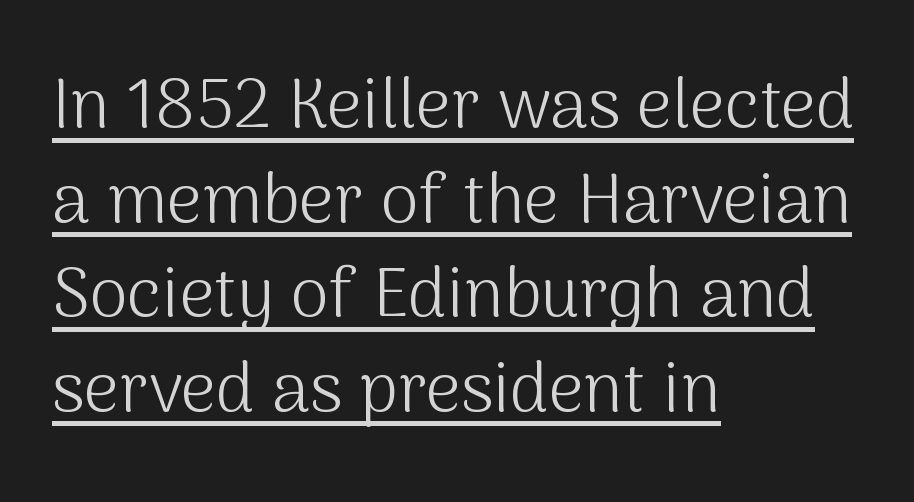
The image shows 69 px light sans-serif type, upright; set left-aligned, normal line spacing (1.37x), normal letter spacing, underlined; medium stroke contrast and a medium x-height.
